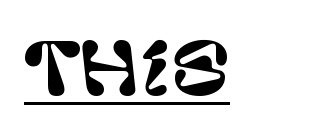
The words here are underlined. Observe the ordinary spacing: letters are neighbours, not strangers. Think of a printed novel: that variable character pitch is what you see here. The characters display no serif detailing; their extremities are plain.
